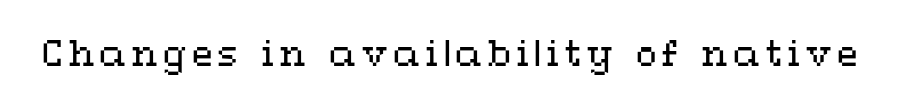
Nothing heavy about these letters — not bold at all. Check under the words: just untouched page. Every stem runs plumb, perpendicular to the baseline. Do the characters align in a grid? No, the font is proportional.
